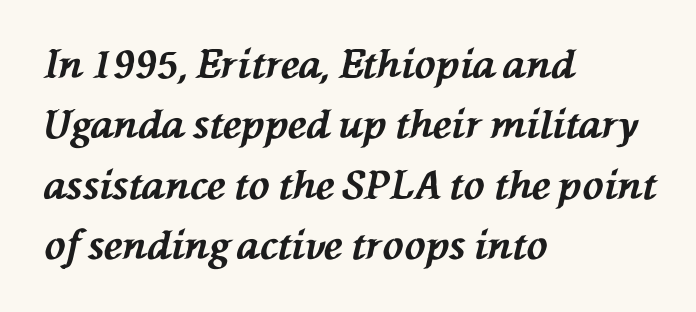
Q: Is the text bold? A: Yes.
Q: Is the text italic (slanted)? A: Yes, it leans left by about 76 degrees.
Q: Is the text underlined? A: No.
Q: How is the paragraph aligned? A: Left-aligned.
Q: Is the spacing between letters normal or unusually wide? A: Normal.
Q: Is the spacing between lines tight, normal or loose? A: Normal.
Q: Width (condensed, normal, or wide)? A: Normal.
Q: Stroke contrast? A: Medium.
Q: x-height? A: Medium.
Q: Monospaced? A: No.
